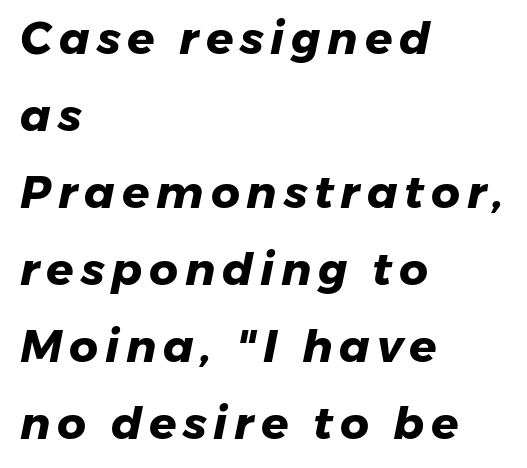
{"serif": "no", "bold": "yes", "weight": "heavy", "width": "normal", "stroke_contrast": "low", "x_height": "medium", "monospaced": "no", "underline": "no", "align": "left", "line_spacing_ratio": 1.71, "glyph_px": 45}
